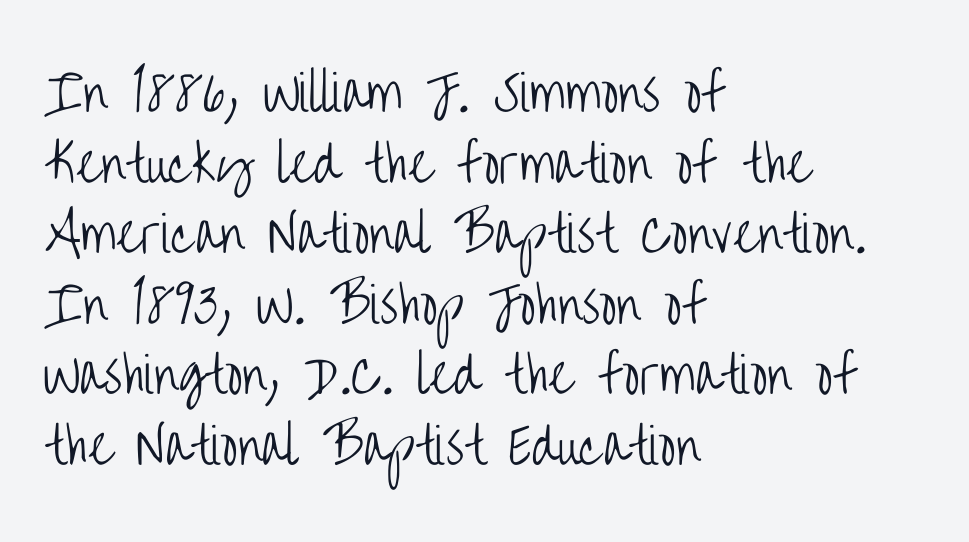
{"serif": "no", "italic": "no", "bold": "no", "weight": "light", "width": "condensed", "stroke_contrast": "low", "x_height": "large", "monospaced": "no", "underline": "no", "align": "left", "line_spacing": "normal", "line_spacing_ratio": 1.44, "letter_spacing": "normal", "letter_spacing_em": 0.0, "glyph_px": 49}
